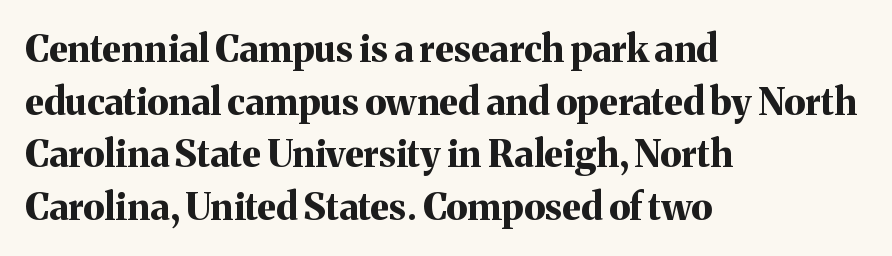
Q: Is the text bold? A: Yes.
Q: Is the text italic (slanted)? A: No, it is upright.
Q: Is the typeface a serif or a sans-serif typeface? A: Serif.
Q: Is the text underlined? A: No.
Q: How is the paragraph aligned? A: Left-aligned.
Q: Is the spacing between letters normal or unusually wide? A: Normal.
Q: Is the spacing between lines tight, normal or loose? A: Normal.
Q: Width (condensed, normal, or wide)? A: Normal.
Q: Stroke contrast? A: Medium.
Q: x-height? A: Medium.
Q: Monospaced? A: No.
